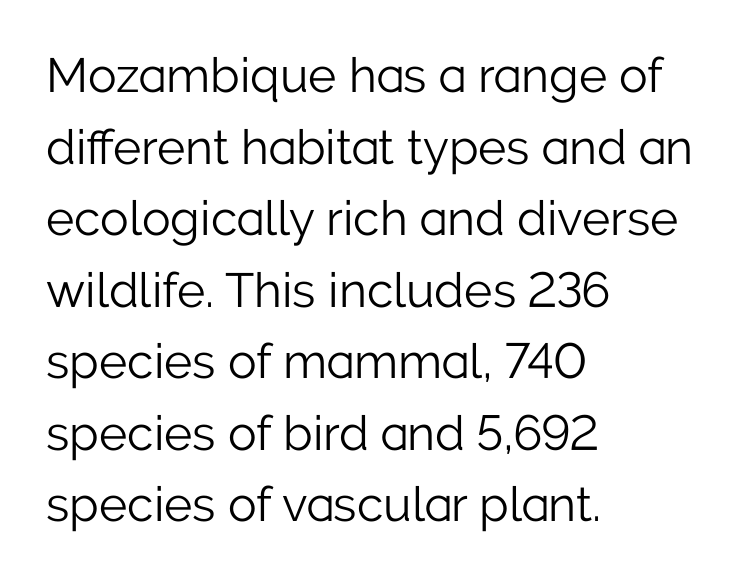
The image shows 48 px light sans-serif type, upright; set left-aligned, normal line spacing (1.49x), normal letter spacing, not underlined; low stroke contrast and a medium x-height.
